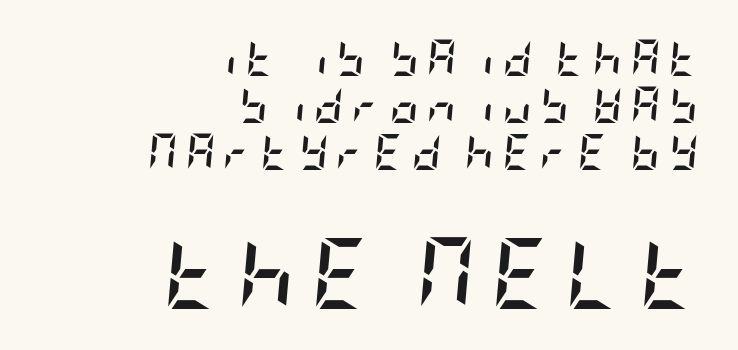
Q: Is the text bold? A: Yes.
Q: Is the text italic (slanted)? A: Yes, it leans right by about 5 degrees.
Q: Is the text underlined? A: No.
Q: How is the paragraph aligned? A: Right-aligned.
Q: Is the spacing between letters normal or unusually wide? A: Unusually wide.
Q: Is the spacing between lines tight, normal or loose? A: Normal.
Q: Which block of text is set in a larger size, the first (top) or the second (bottom)? A: The second (bottom) one.
Q: Width (condensed, normal, or wide)? A: Condensed.
Q: Stroke contrast? A: Low.
Q: x-height? A: Large.
